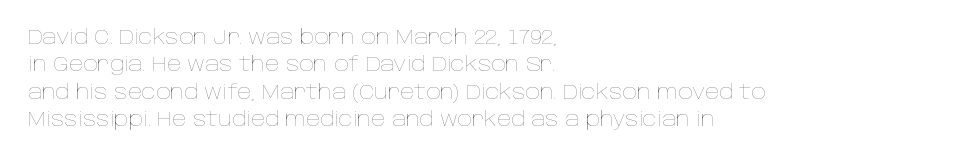
The image shows 20 px text type, upright; set left-aligned, normal line spacing (1.37x), normal letter spacing, not underlined.
